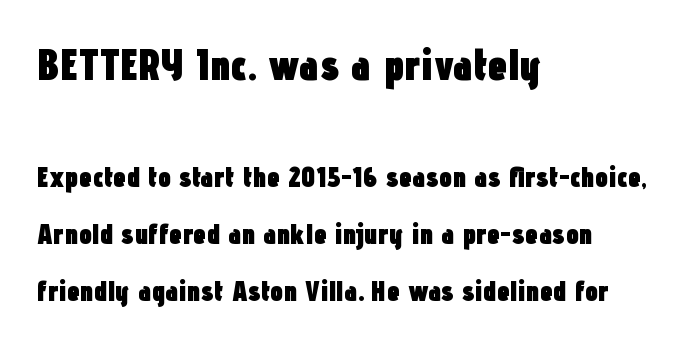
Students, observe: this is what heavily led, spacious text looks like. The letters stand straight up with perfectly vertical stems. The passage shown is emphatically bold. Short and long lines alike share a common starting point at left.
